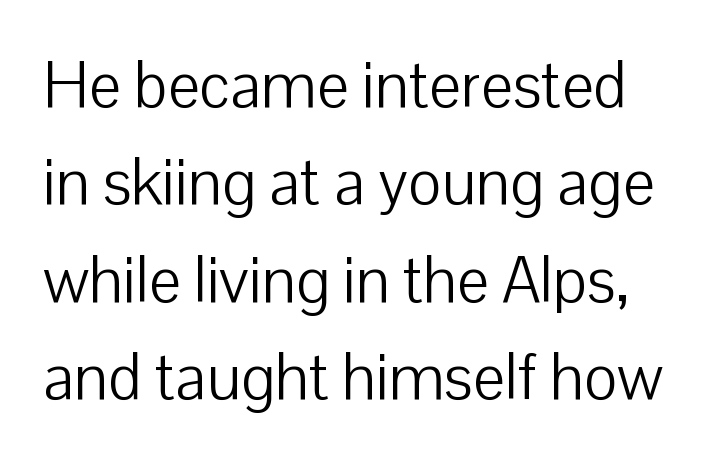
Q: Is the text bold? A: No.
Q: Is the text italic (slanted)? A: No, it is upright.
Q: Is the typeface a serif or a sans-serif typeface? A: Sans-serif.
Q: Is the text underlined? A: No.
Q: Is the spacing between letters normal or unusually wide? A: Normal.
Q: Is the spacing between lines tight, normal or loose? A: Normal.
Q: Width (condensed, normal, or wide)? A: Normal.
Q: Stroke contrast? A: Low.
Q: x-height? A: Medium.
Q: Monospaced? A: No.
